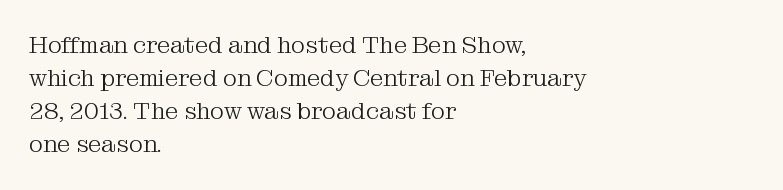
The image shows 24 px text type, upright; set left-aligned, normal line spacing (1.38x), normal letter spacing, not underlined.
